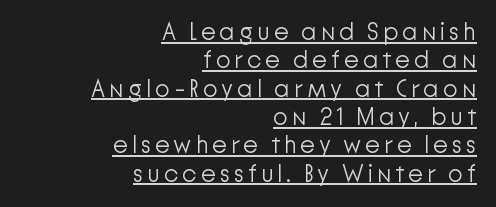
{"italic": "no", "bold": "no", "underline": "yes", "align": "right", "line_spacing_ratio": 1.18, "glyph_px": 24}
